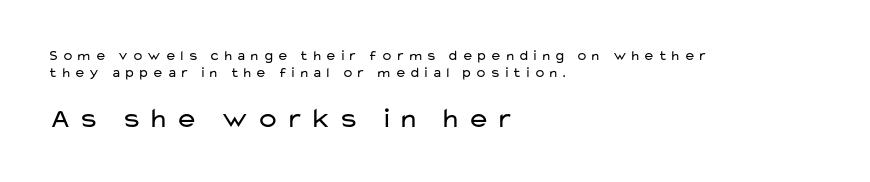
{"serif": "no", "italic": "no", "bold": "no", "weight": "regular", "width": "wide", "stroke_contrast": "low", "x_height": "medium", "monospaced": "no", "underline": "no", "align": "left", "line_spacing_ratio": 1.21, "letter_spacing": "wide", "letter_spacing_em": 0.22, "larger_block": "second", "size_ratio": 2.0, "glyph_px": 28}
